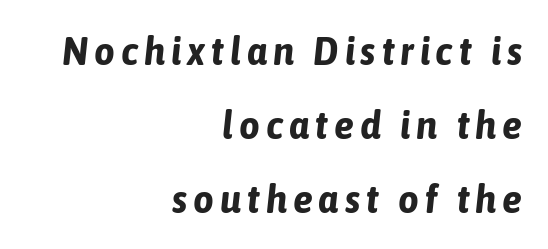
Q: Is the text bold? A: Yes.
Q: Is the text italic (slanted)? A: Yes, it leans right by about 6 degrees.
Q: Is the text underlined? A: No.
Q: How is the paragraph aligned? A: Right-aligned.
Q: Width (condensed, normal, or wide)? A: Condensed.
Q: Stroke contrast? A: Low.
Q: x-height? A: Medium.
Q: Monospaced? A: No.
